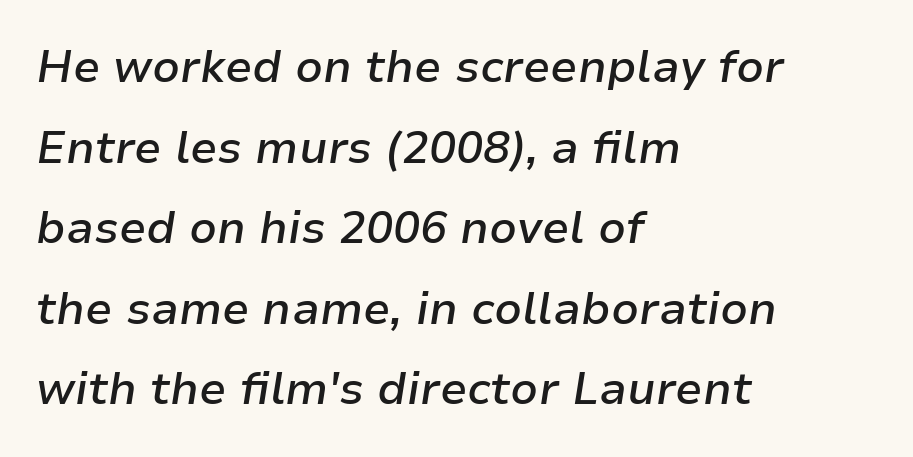
Q: Is the text bold? A: Semi-bold.
Q: Is the text italic (slanted)? A: Yes, it leans right by about 9 degrees.
Q: Is the text underlined? A: No.
Q: How is the paragraph aligned? A: Left-aligned.
Q: Is the spacing between letters normal or unusually wide? A: Normal.
Q: Width (condensed, normal, or wide)? A: Normal.
Q: Stroke contrast? A: Low.
Q: x-height? A: Medium.
Q: Monospaced? A: No.
